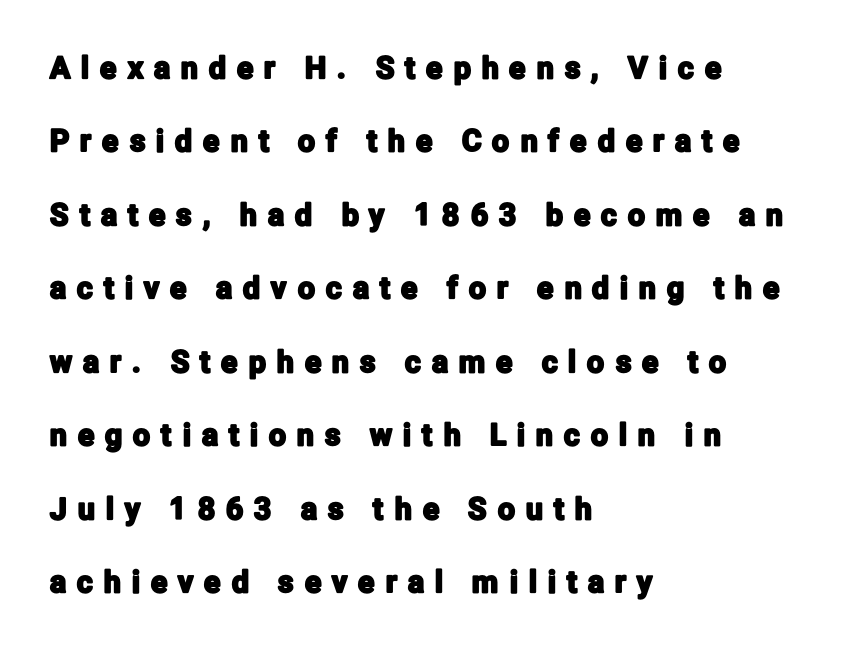
{"serif": "no", "italic": "no", "width": "condensed", "stroke_contrast": "low", "x_height": "medium", "monospaced": "no", "underline": "no", "align": "left", "line_spacing": "loose", "line_spacing_ratio": 2.45, "letter_spacing": "wide", "letter_spacing_em": 0.37, "glyph_px": 30}
